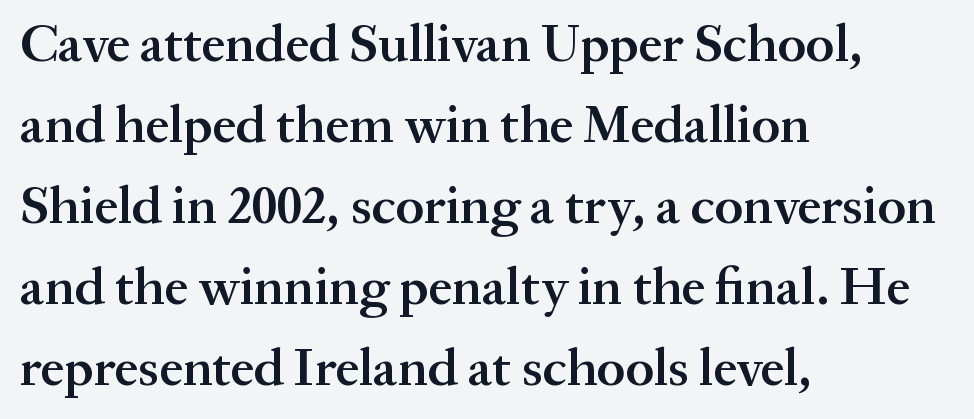
Q: Is the text bold? A: Semi-bold.
Q: Is the text italic (slanted)? A: No, it is upright.
Q: Is the typeface a serif or a sans-serif typeface? A: Serif.
Q: Is the text underlined? A: No.
Q: How is the paragraph aligned? A: Left-aligned.
Q: Is the spacing between letters normal or unusually wide? A: Normal.
Q: Is the spacing between lines tight, normal or loose? A: Normal.
Q: Width (condensed, normal, or wide)? A: Normal.
Q: Stroke contrast? A: Medium.
Q: x-height? A: Medium.
Q: Monospaced? A: No.
